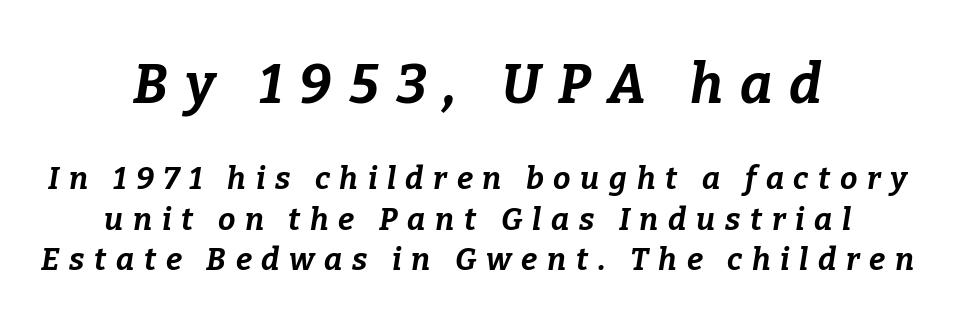
Q: Is the text bold? A: Yes.
Q: Is the text italic (slanted)? A: Yes, it leans right by about 9 degrees.
Q: Is the text underlined? A: No.
Q: How is the paragraph aligned? A: Centered.
Q: Is the spacing between letters normal or unusually wide? A: Unusually wide.
Q: Is the spacing between lines tight, normal or loose? A: Normal.
Q: Which block of text is set in a larger size, the first (top) or the second (bottom)? A: The first (top) one.
Q: Width (condensed, normal, or wide)? A: Normal.
Q: Stroke contrast? A: Low.
Q: x-height? A: Medium.
Q: Monospaced? A: No.
